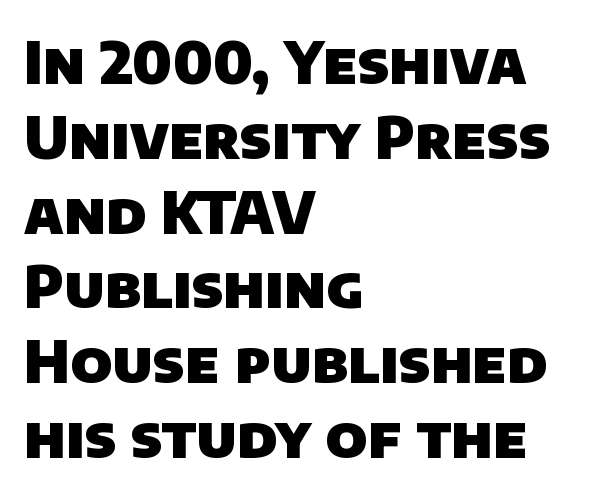
Q: Is the text bold? A: Yes.
Q: Is the typeface a serif or a sans-serif typeface? A: Sans-serif.
Q: Is the text underlined? A: No.
Q: How is the paragraph aligned? A: Left-aligned.
Q: Is the spacing between letters normal or unusually wide? A: Normal.
Q: Is the spacing between lines tight, normal or loose? A: Normal.
Q: Width (condensed, normal, or wide)? A: Normal.
Q: Stroke contrast? A: Low.
Q: x-height? A: Large.
Q: Monospaced? A: No.
